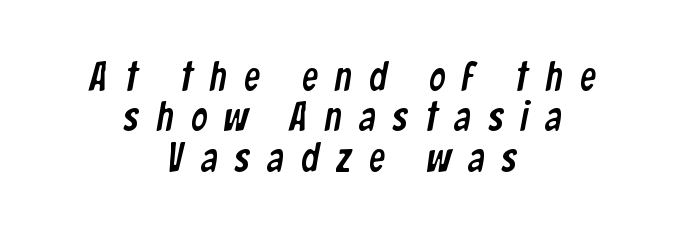
Q: Is the typeface a serif or a sans-serif typeface? A: Sans-serif.
Q: Is the text underlined? A: No.
Q: How is the paragraph aligned? A: Centered.
Q: Is the spacing between letters normal or unusually wide? A: Unusually wide.
Q: Is the spacing between lines tight, normal or loose? A: Tight.
Q: Width (condensed, normal, or wide)? A: Condensed.
Q: Stroke contrast? A: Low.
Q: x-height? A: Medium.
Q: Monospaced? A: No.
